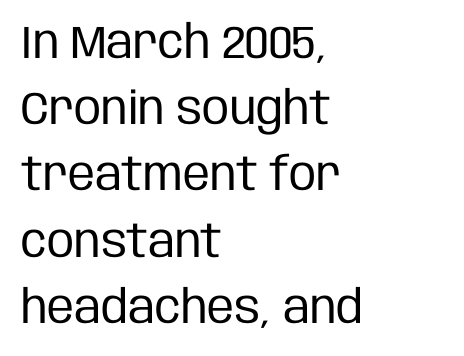
The image shows 46 px regular-weight, condensed sans-serif type, upright; set left-aligned, normal line spacing (1.44x), normal letter spacing, not underlined; low stroke contrast and a large x-height.
